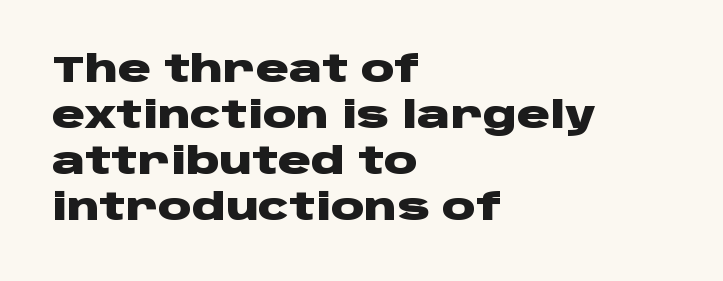
{"serif": "no", "italic": "no", "bold": "yes", "weight": "heavy", "width": "wide", "stroke_contrast": "low", "x_height": "large", "monospaced": "no", "underline": "no", "align": "left", "line_spacing_ratio": 1.24, "letter_spacing": "normal", "letter_spacing_em": 0.0, "glyph_px": 37}
